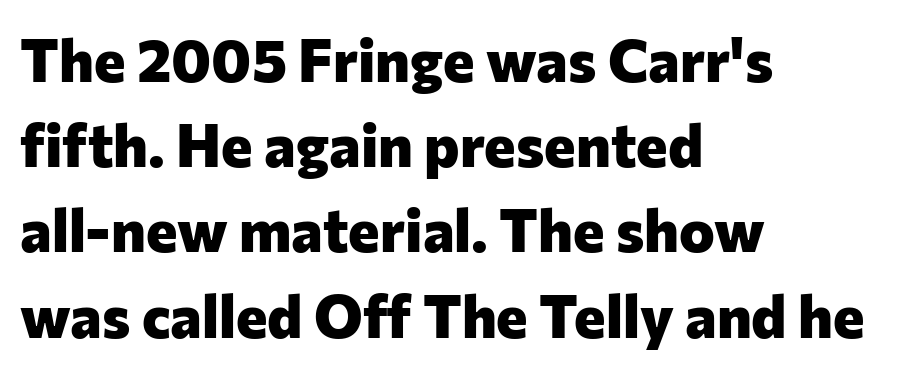
{"serif": "no", "italic": "no", "bold": "yes", "weight": "heavy", "width": "normal", "stroke_contrast": "low", "x_height": "medium", "monospaced": "no", "underline": "no", "align": "left", "line_spacing": "normal", "line_spacing_ratio": 1.42, "letter_spacing": "normal", "letter_spacing_em": 0.0, "glyph_px": 60}
